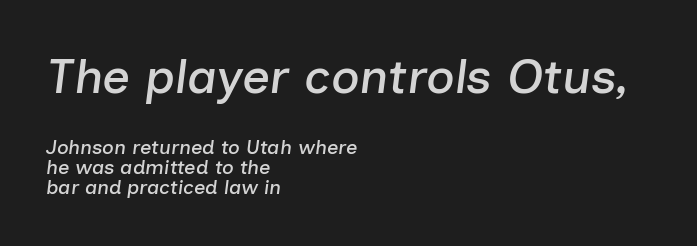
Q: Is the text italic (slanted)? A: Yes, it leans right by about 7 degrees.
Q: Is the text underlined? A: No.
Q: How is the paragraph aligned? A: Left-aligned.
Q: Is the spacing between letters normal or unusually wide? A: Normal.
Q: Is the spacing between lines tight, normal or loose? A: Tight.
Q: Which block of text is set in a larger size, the first (top) or the second (bottom)? A: The first (top) one.
Q: Width (condensed, normal, or wide)? A: Normal.
Q: Stroke contrast? A: Low.
Q: x-height? A: Medium.
Q: Monospaced? A: No.
